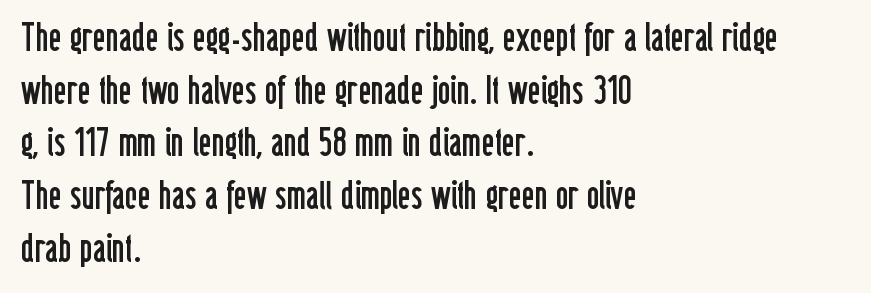
The designer left line spacing at the default. The passage shown has conventional tracking throughout. Every character sits straight up, as roman type does. On a weight scale, this lands at 450 or below.
